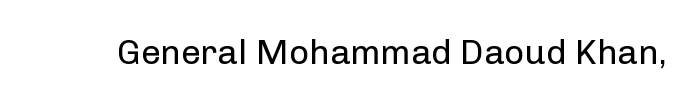
Default kerning and tracking; the words read as compact shapes. The typeface has the unassuming heft of standard copy or less. If you drew a line through each stem, it would be perfectly vertical. The rendering uses natural spacing where letterforms have individual widths.
